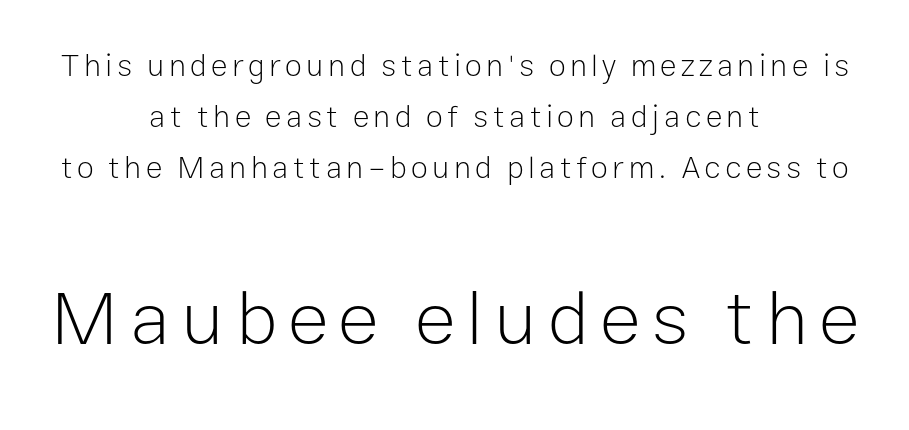
The image shows 77 px light sans-serif type, upright; set centered, normal line spacing (1.64x), not underlined; the second (bottom) block is 2.48x larger; low stroke contrast and a medium x-height.
